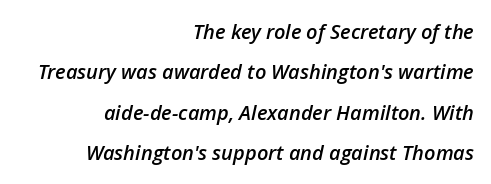
Q: Is the text bold? A: Semi-bold.
Q: Is the text italic (slanted)? A: Yes, it leans right by about 12 degrees.
Q: Is the text underlined? A: No.
Q: How is the paragraph aligned? A: Right-aligned.
Q: Is the spacing between letters normal or unusually wide? A: Normal.
Q: Is the spacing between lines tight, normal or loose? A: Loose.
